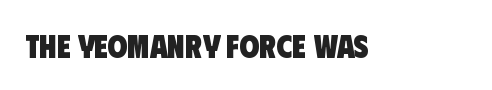
Is the type bold? Yes — the strokes are clearly thick and heavy. Underline: absent. The letters advance in unequal steps, a hallmark of proportional type. The passage shown has conventional tracking throughout. Unlike a traditional serif, this face leaves its strokes unadorned.
